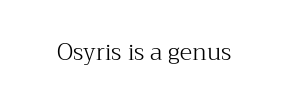
The image shows 23 px text type, upright; set normal letter spacing, not underlined.
